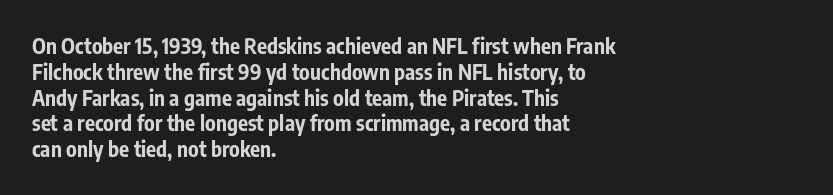
The image shows 21 px bold type, upright; set left-aligned, line spacing 1.23x, normal letter spacing, not underlined.
